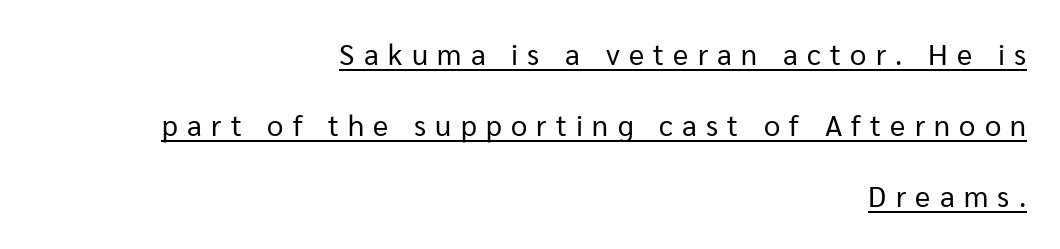
{"serif": "no", "italic": "no", "bold": "no", "weight": "regular", "width": "normal", "stroke_contrast": "low", "x_height": "medium", "monospaced": "no", "underline": "yes", "align": "right", "line_spacing": "loose", "line_spacing_ratio": 2.45, "letter_spacing": "wide", "letter_spacing_em": 0.32, "glyph_px": 29}
